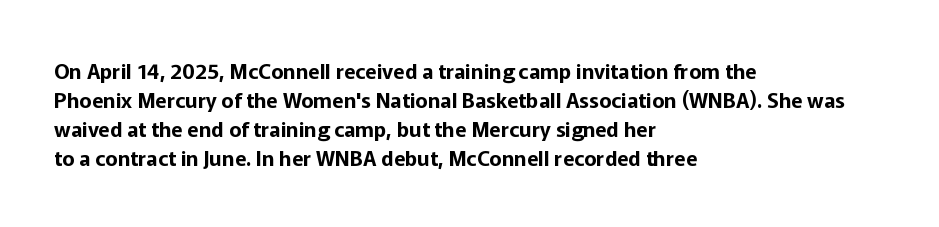
Does the leading feel generous? No, just average. Nobody touched the tracking dial on this one. This is the regular roman posture of the typeface. Visually the block forms a straight wall on the left and a jagged coastline on the right.
